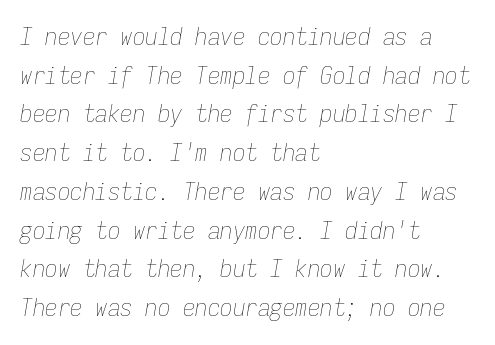
Q: Is the text bold? A: No.
Q: Is the text italic (slanted)? A: Yes, it leans right by about 9 degrees.
Q: Is the text underlined? A: No.
Q: How is the paragraph aligned? A: Left-aligned.
Q: Is the spacing between letters normal or unusually wide? A: Normal.
Q: Is the spacing between lines tight, normal or loose? A: Normal.
